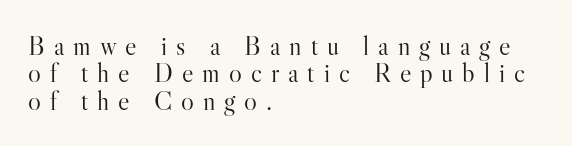
The image shows 27 px text type, upright; set left-aligned, tight line spacing (1.01x), unusually wide letter spacing (+0.33 em), not underlined.
